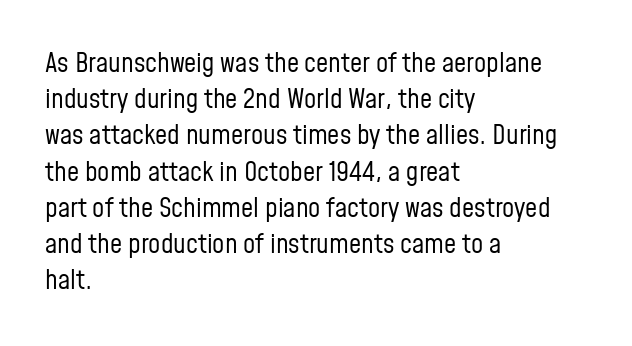
Q: Is the text bold? A: No.
Q: Is the text italic (slanted)? A: No, it is upright.
Q: Is the text underlined? A: No.
Q: How is the paragraph aligned? A: Left-aligned.
Q: Is the spacing between letters normal or unusually wide? A: Normal.
Q: Is the spacing between lines tight, normal or loose? A: Normal.
